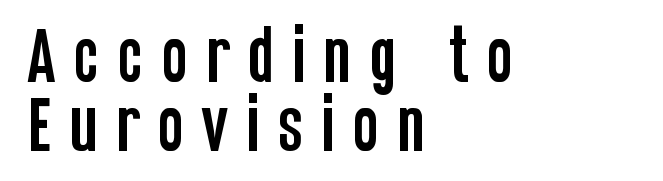
Q: Is the text italic (slanted)? A: No, it is upright.
Q: Is the typeface a serif or a sans-serif typeface? A: Sans-serif.
Q: Is the text underlined? A: No.
Q: How is the paragraph aligned? A: Left-aligned.
Q: Is the spacing between letters normal or unusually wide? A: Unusually wide.
Q: Is the spacing between lines tight, normal or loose? A: Tight.
Q: Width (condensed, normal, or wide)? A: Condensed.
Q: Stroke contrast? A: Low.
Q: x-height? A: Large.
Q: Monospaced? A: No.
